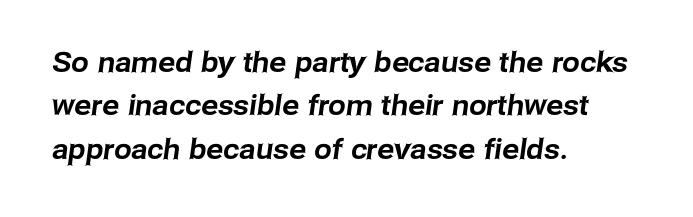
Q: Is the typeface a serif or a sans-serif typeface? A: Sans-serif.
Q: Is the text underlined? A: No.
Q: How is the paragraph aligned? A: Left-aligned.
Q: Is the spacing between letters normal or unusually wide? A: Normal.
Q: Is the spacing between lines tight, normal or loose? A: Normal.
Q: Width (condensed, normal, or wide)? A: Normal.
Q: Stroke contrast? A: Low.
Q: x-height? A: Medium.
Q: Monospaced? A: No.
